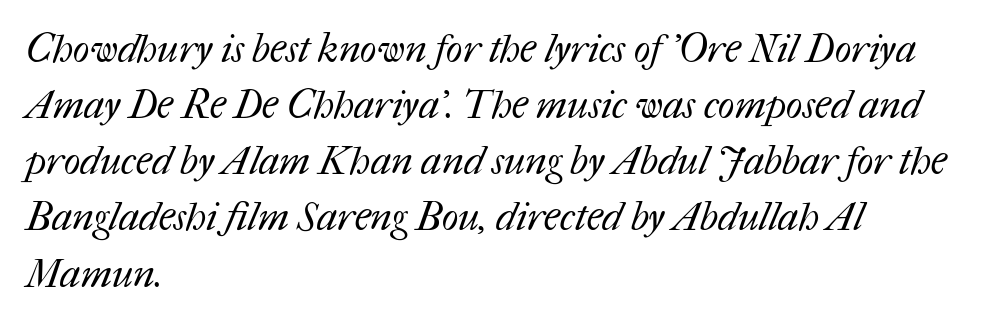
{"bold": "no", "weight": "regular", "width": "normal", "stroke_contrast": "medium", "x_height": "medium", "monospaced": "no", "underline": "no", "align": "left", "line_spacing": "normal", "line_spacing_ratio": 1.44, "letter_spacing": "normal", "letter_spacing_em": 0.0, "glyph_px": 39}
